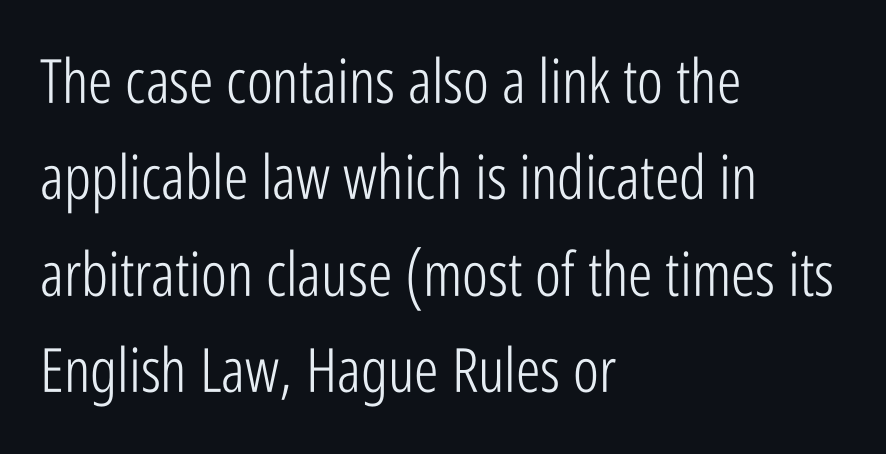
The image shows 61 px light, condensed sans-serif type, upright; set left-aligned, normal line spacing (1.58x), normal letter spacing, not underlined; low stroke contrast and a medium x-height.
